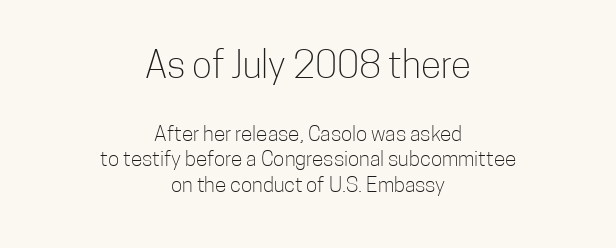
Q: Is the text bold? A: No.
Q: Is the text italic (slanted)? A: No, it is upright.
Q: Is the typeface a serif or a sans-serif typeface? A: Sans-serif.
Q: Is the text underlined? A: No.
Q: How is the paragraph aligned? A: Centered.
Q: Is the spacing between letters normal or unusually wide? A: Normal.
Q: Which block of text is set in a larger size, the first (top) or the second (bottom)? A: The first (top) one.
Q: Width (condensed, normal, or wide)? A: Condensed.
Q: Stroke contrast? A: Low.
Q: x-height? A: Medium.
Q: Monospaced? A: No.
